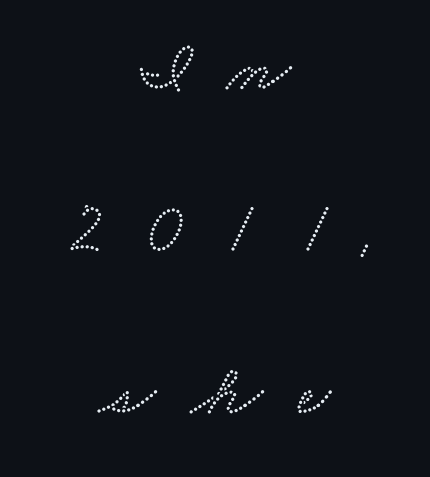
{"width": "wide", "stroke_contrast": "low", "x_height": "small", "monospaced": "no", "underline": "no", "align": "center", "line_spacing": "loose", "line_spacing_ratio": 2.22, "letter_spacing": "wide", "letter_spacing_em": 0.48, "glyph_px": 73}
